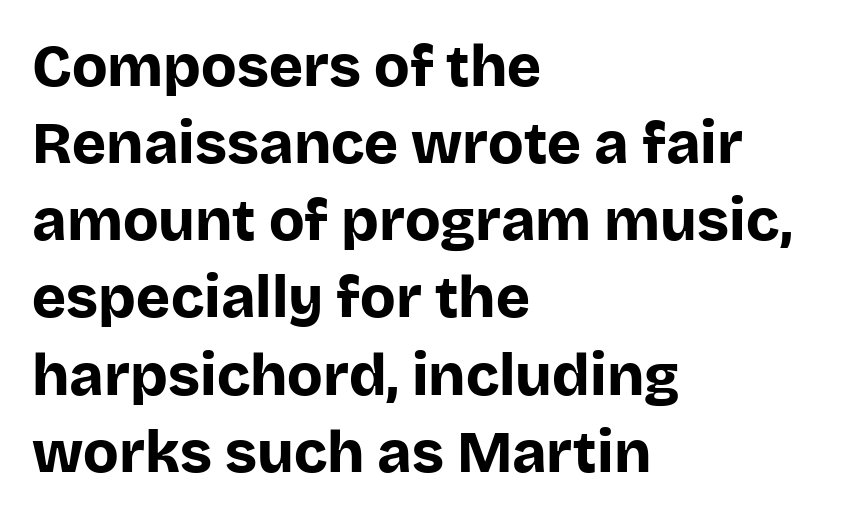
The image shows 58 px bold sans-serif type, upright; set left-aligned, normal line spacing (1.33x), normal letter spacing, not underlined; low stroke contrast and a large x-height.
